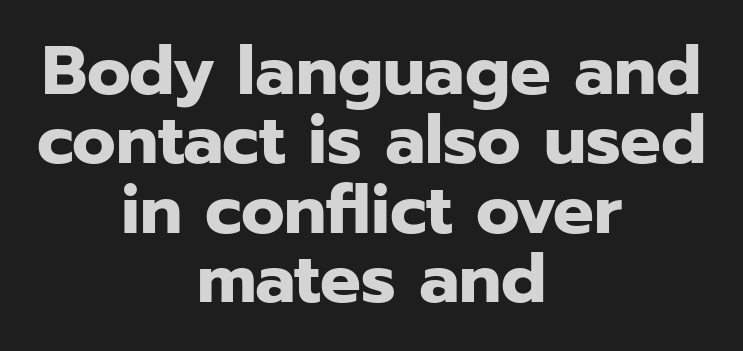
{"serif": "no", "italic": "no", "bold": "yes", "weight": "heavy", "width": "normal", "stroke_contrast": "low", "x_height": "medium", "monospaced": "no", "underline": "no", "align": "center", "line_spacing": "tight", "line_spacing_ratio": 1.02, "letter_spacing": "normal", "letter_spacing_em": 0.0, "glyph_px": 68}
